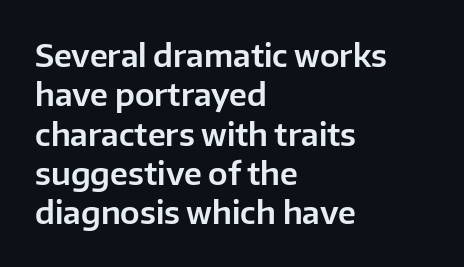
Q: Is the text italic (slanted)? A: No, it is upright.
Q: Is the typeface a serif or a sans-serif typeface? A: Sans-serif.
Q: Is the text underlined? A: No.
Q: How is the paragraph aligned? A: Left-aligned.
Q: Is the spacing between letters normal or unusually wide? A: Normal.
Q: Is the spacing between lines tight, normal or loose? A: Normal.
Q: Width (condensed, normal, or wide)? A: Normal.
Q: Stroke contrast? A: Low.
Q: x-height? A: Medium.
Q: Monospaced? A: No.
